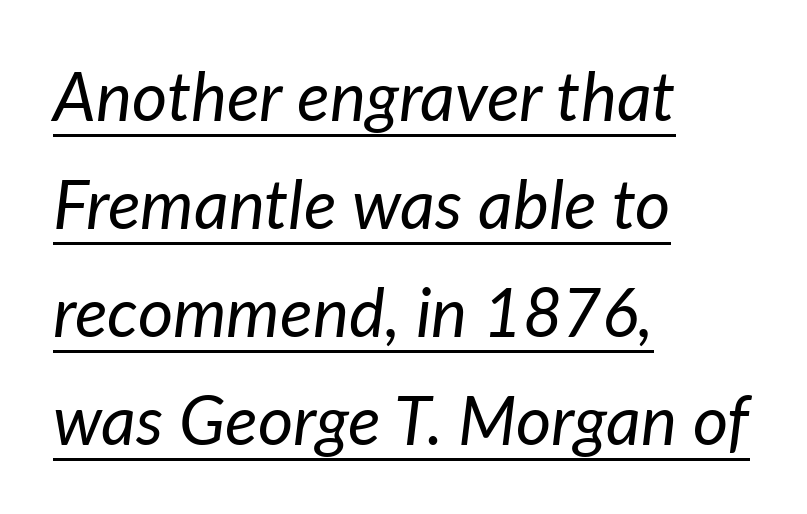
{"italic": "yes", "lean": "right", "slant_degrees": 7, "bold": "no", "weight": "regular", "width": "normal", "stroke_contrast": "low", "x_height": "medium", "monospaced": "no", "underline": "yes", "align": "left", "line_spacing": "normal", "line_spacing_ratio": 1.59, "letter_spacing": "normal", "letter_spacing_em": 0.0, "glyph_px": 68}
